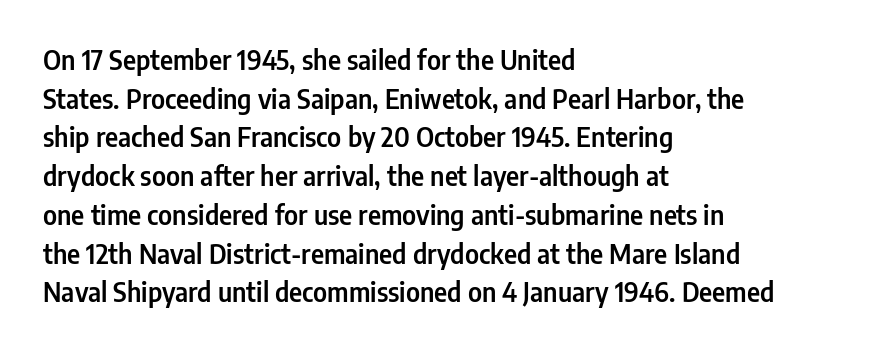
Q: Is the text italic (slanted)? A: No, it is upright.
Q: Is the text underlined? A: No.
Q: How is the paragraph aligned? A: Left-aligned.
Q: Is the spacing between letters normal or unusually wide? A: Normal.
Q: Is the spacing between lines tight, normal or loose? A: Normal.
